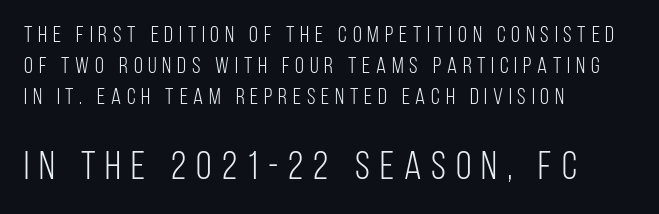
The tracking reads as deliberately expanded to a designer's eye. Serif or sans? Sans — the stroke terminals are bare. Vertically, the passage feels balanced, rows spaced as you'd expect. Ordinary non-slanted type is in use. Check the space under the baseline: it is left empty. Here the designer chose a conventional face with non-uniform glyph widths.
